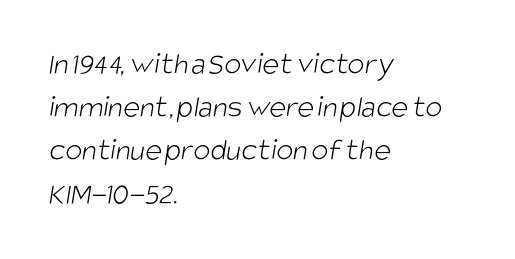
The image shows 32 px light, condensed sans-serif type; set left-aligned, normal line spacing (1.35x), normal letter spacing, not underlined; low stroke contrast and a large x-height.
